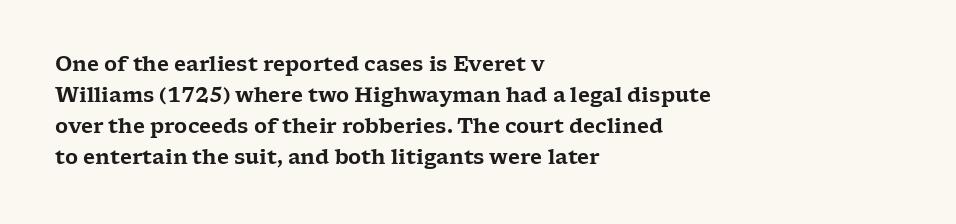
Q: Is the text italic (slanted)? A: No, it is upright.
Q: Is the text underlined? A: No.
Q: How is the paragraph aligned? A: Left-aligned.
Q: Is the spacing between letters normal or unusually wide? A: Normal.
Q: Is the spacing between lines tight, normal or loose? A: Normal.
